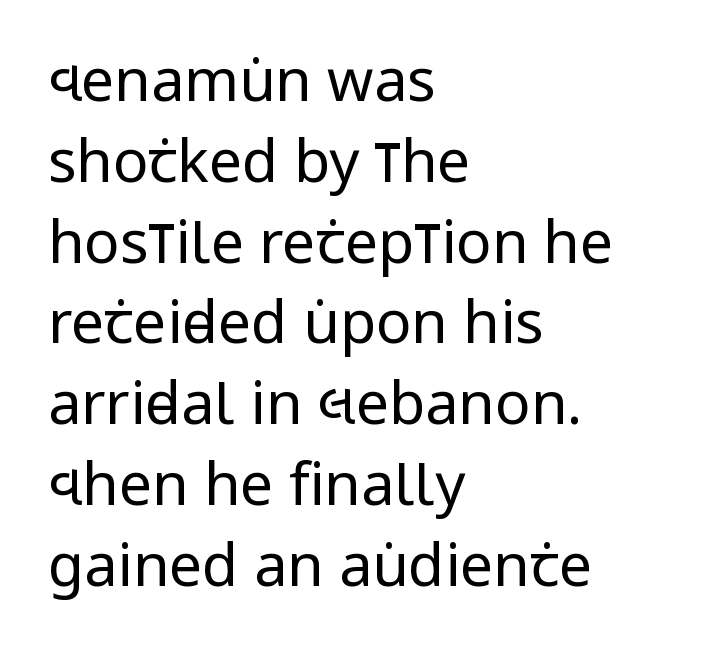
Q: Is the text bold? A: No.
Q: Is the text italic (slanted)? A: No, it is upright.
Q: Is the typeface a serif or a sans-serif typeface? A: Sans-serif.
Q: Is the text underlined? A: No.
Q: How is the paragraph aligned? A: Left-aligned.
Q: Is the spacing between letters normal or unusually wide? A: Normal.
Q: Is the spacing between lines tight, normal or loose? A: Normal.
Q: Width (condensed, normal, or wide)? A: Condensed.
Q: Stroke contrast? A: Low.
Q: x-height? A: Large.
Q: Monospaced? A: No.
